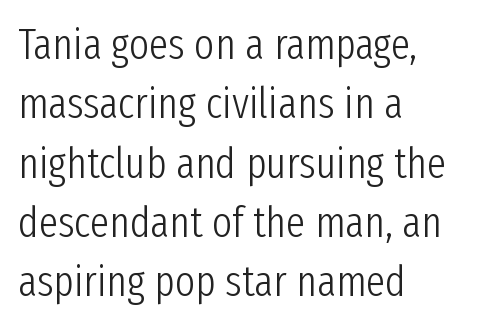
Q: Is the text bold? A: No.
Q: Is the text italic (slanted)? A: No, it is upright.
Q: Is the typeface a serif or a sans-serif typeface? A: Sans-serif.
Q: Is the text underlined? A: No.
Q: How is the paragraph aligned? A: Left-aligned.
Q: Is the spacing between letters normal or unusually wide? A: Normal.
Q: Is the spacing between lines tight, normal or loose? A: Normal.
Q: Width (condensed, normal, or wide)? A: Condensed.
Q: Stroke contrast? A: Low.
Q: x-height? A: Medium.
Q: Monospaced? A: No.
